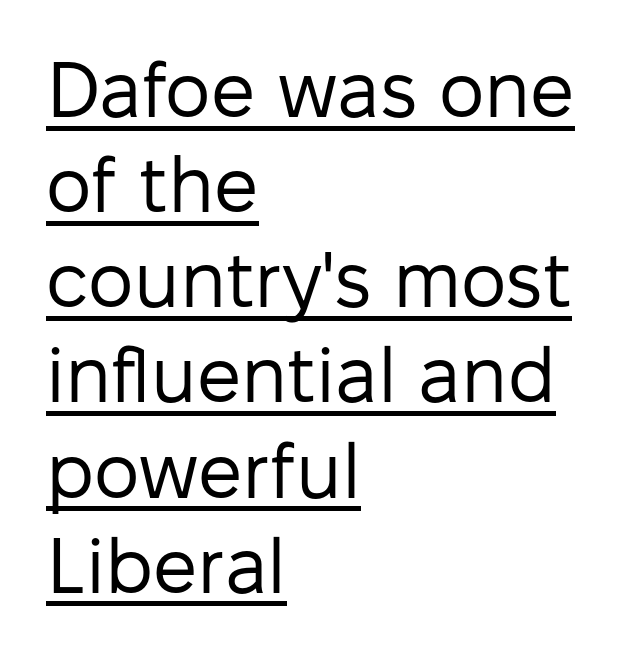
{"serif": "no", "italic": "no", "bold": "no", "weight": "regular", "width": "normal", "stroke_contrast": "low", "x_height": "medium", "monospaced": "no", "underline": "yes", "align": "left", "line_spacing_ratio": 1.22, "letter_spacing": "normal", "letter_spacing_em": 0.0, "glyph_px": 78}
